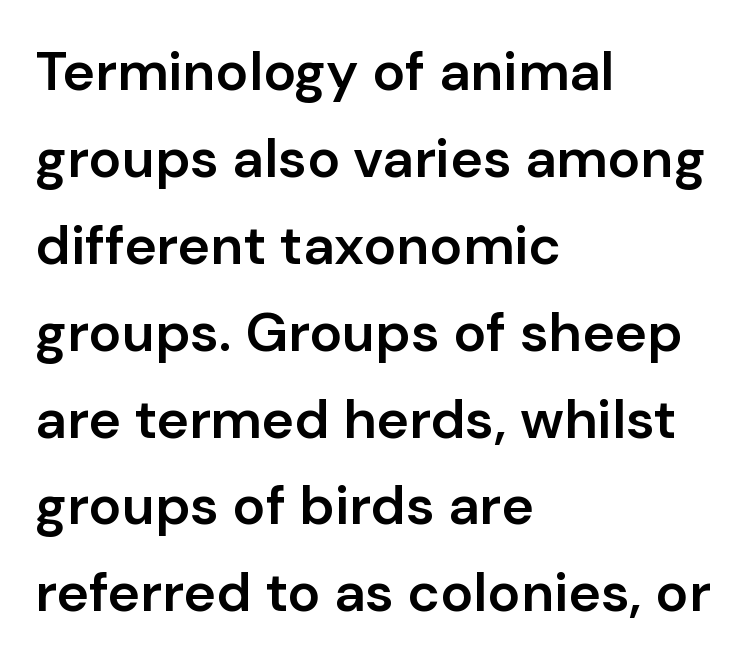
Q: Is the text bold? A: Semi-bold.
Q: Is the text italic (slanted)? A: No, it is upright.
Q: Is the typeface a serif or a sans-serif typeface? A: Sans-serif.
Q: Is the text underlined? A: No.
Q: How is the paragraph aligned? A: Left-aligned.
Q: Is the spacing between letters normal or unusually wide? A: Normal.
Q: Is the spacing between lines tight, normal or loose? A: Normal.
Q: Width (condensed, normal, or wide)? A: Normal.
Q: Stroke contrast? A: Low.
Q: x-height? A: Medium.
Q: Monospaced? A: No.
